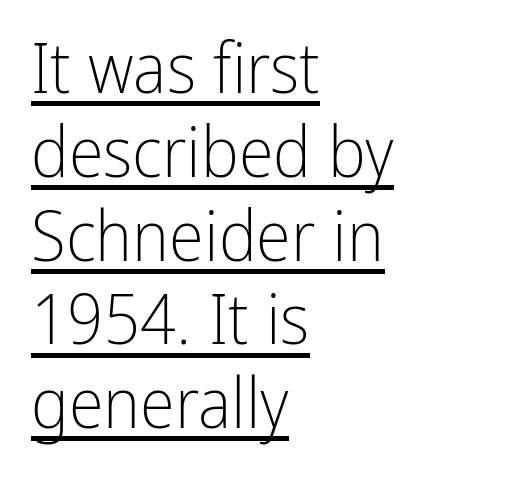
Underlining? Definitely there. Spacing between characters is what you'd get straight out of the box. The cut favours lightness, reaching ordinary text weight at its darkest. Grotesque or geometric, the face here clearly has no serifs. These lines are set flush left with a ragged right edge.
